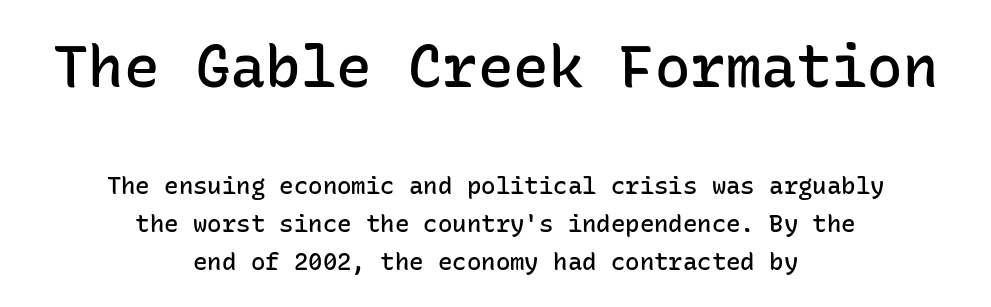
Q: Is the text bold? A: Semi-bold.
Q: Is the text italic (slanted)? A: No, it is upright.
Q: Is the typeface a serif or a sans-serif typeface? A: Sans-serif.
Q: Is the text underlined? A: No.
Q: How is the paragraph aligned? A: Centered.
Q: Is the spacing between letters normal or unusually wide? A: Normal.
Q: Is the spacing between lines tight, normal or loose? A: Normal.
Q: Which block of text is set in a larger size, the first (top) or the second (bottom)? A: The first (top) one.
Q: Width (condensed, normal, or wide)? A: Normal.
Q: Stroke contrast? A: Low.
Q: x-height? A: Medium.
Q: Monospaced? A: Yes.
